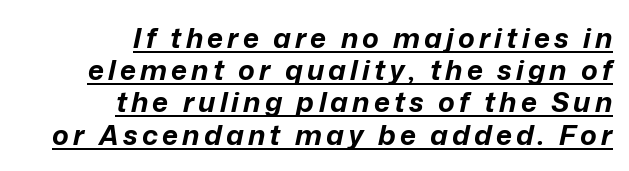
The image shows 28 px bold type, italic (leaning right); set right-aligned, tight line spacing (1.15x), underlined; low stroke contrast and a medium x-height.
